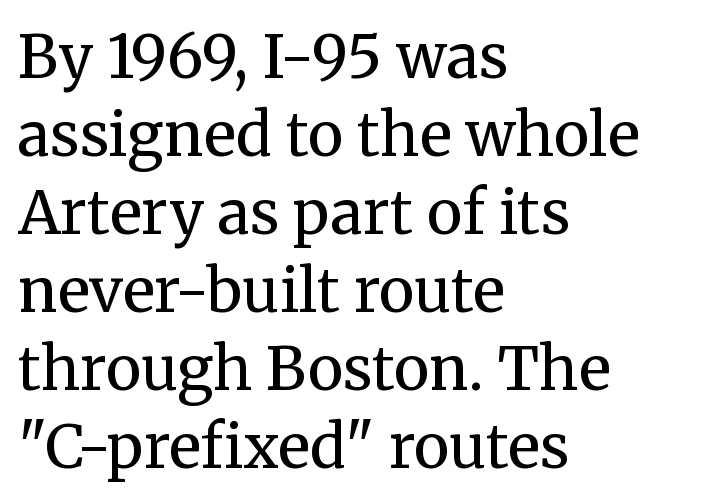
The image shows 60 px regular-weight serif type, upright; set left-aligned, normal line spacing (1.3x), normal letter spacing, not underlined; medium stroke contrast and a medium x-height.
